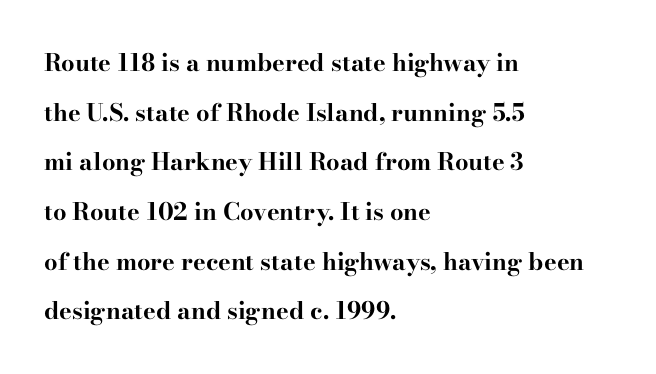
A typesetter would call this leading open, well beyond the default. Plain, unruled lines of type. Nothing unusual about the tracking: characters are spaced as the font intends. The font is running at its bold setting. Italic? Not at all — the glyphs are vertical.
